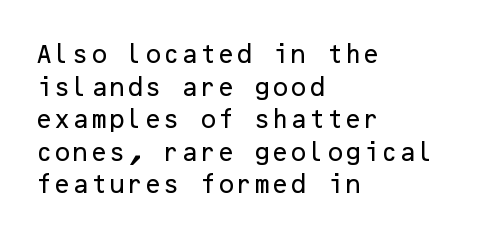
The image shows 21 px text type, upright; set left-aligned, normal line spacing (1.55x), normal letter spacing, not underlined.
